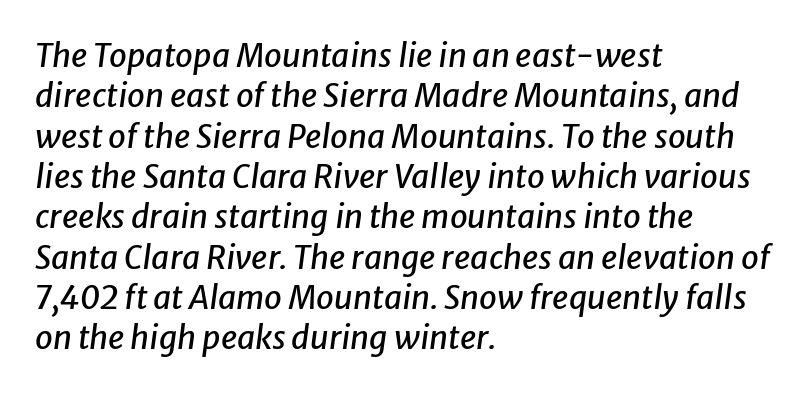
{"italic": "yes", "lean": "right", "slant_degrees": 8, "width": "normal", "stroke_contrast": "low", "x_height": "medium", "monospaced": "no", "underline": "no", "align": "left", "line_spacing": "normal", "line_spacing_ratio": 1.26, "letter_spacing": "normal", "letter_spacing_em": 0.0, "glyph_px": 32}
